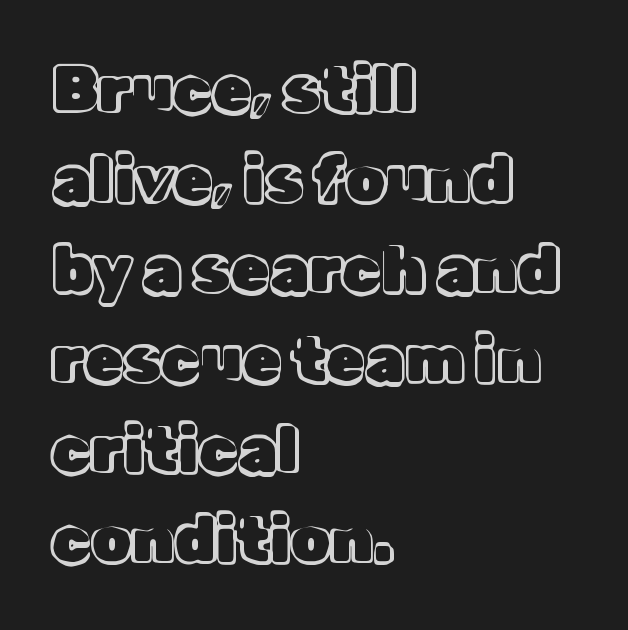
Q: Is the text italic (slanted)? A: No, it is upright.
Q: Is the text underlined? A: No.
Q: How is the paragraph aligned? A: Left-aligned.
Q: Is the spacing between letters normal or unusually wide? A: Normal.
Q: Is the spacing between lines tight, normal or loose? A: Normal.
Q: Width (condensed, normal, or wide)? A: Normal.
Q: x-height? A: Medium.
Q: Monospaced? A: No.
